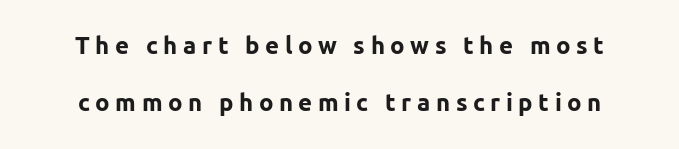
Q: Is the text bold? A: Yes.
Q: Is the text italic (slanted)? A: No, it is upright.
Q: Is the text underlined? A: No.
Q: Is the spacing between letters normal or unusually wide? A: Unusually wide.
Q: Is the spacing between lines tight, normal or loose? A: Loose.
